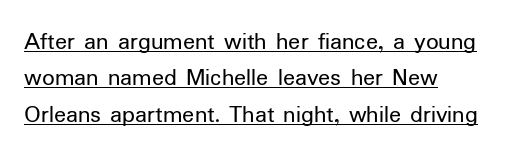
The image shows 25 px text type, upright; set left-aligned, normal line spacing (1.46x), normal letter spacing, underlined.
